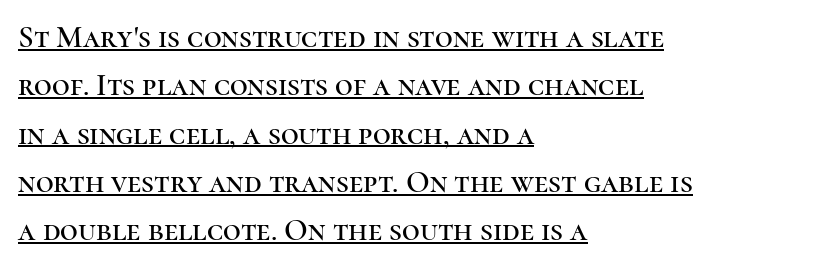
Successive baselines arrive at the customary interval. The letterforms sit shoulder to shoulder at normal distance. To sum up the face: it has serifs. Horizontal alignment here is leftward, the default for most running prose. Ordinary non-slanted type is in use. The passage shown is typed in a proportional face where columns would drift.
